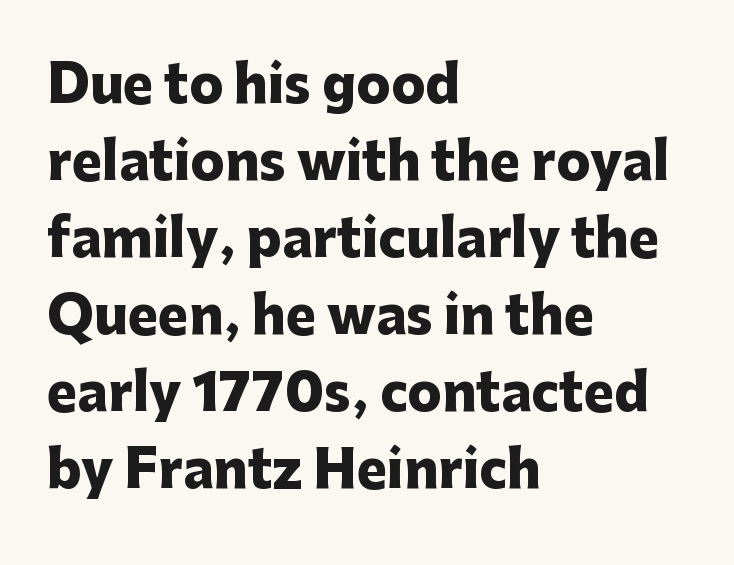
{"serif": "no", "italic": "no", "bold": "yes", "weight": "heavy", "width": "normal", "stroke_contrast": "low", "x_height": "medium", "monospaced": "no", "underline": "no", "align": "left", "line_spacing": "normal", "line_spacing_ratio": 1.51, "letter_spacing": "normal", "letter_spacing_em": 0.0, "glyph_px": 51}
